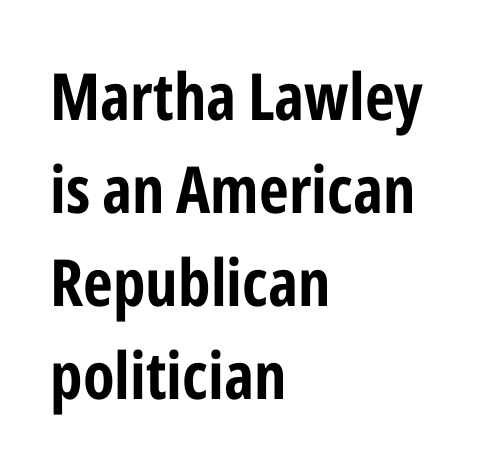
No extra tracking has been applied to these lines. This block has exactly the height ordinary leading produces. Decoration check: the copy has no underline. Vertical strokes here are truly vertical. The letters carry no serifs — their stems end cleanly without finishing strokes. Typographic density is high because the face is bold.
